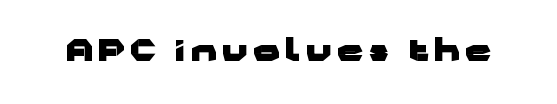
{"serif": "no", "italic": "no", "bold": "yes", "weight": "heavy", "width": "wide", "stroke_contrast": "low", "x_height": "medium", "monospaced": "no", "underline": "no", "glyph_px": 29}
